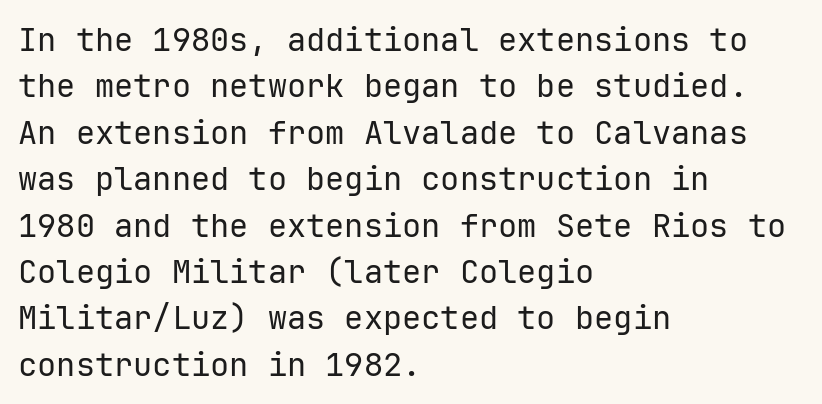
The rag falls on the right side of this text block. The font is comparable to plain body text, perhaps lighter. Are there feet on the stems? There aren't — it's a sans. What's the leading like? Ordinary, nothing unusual. A clean baseline with only descenders dipping below it. The font's upright variant was chosen for this text.
